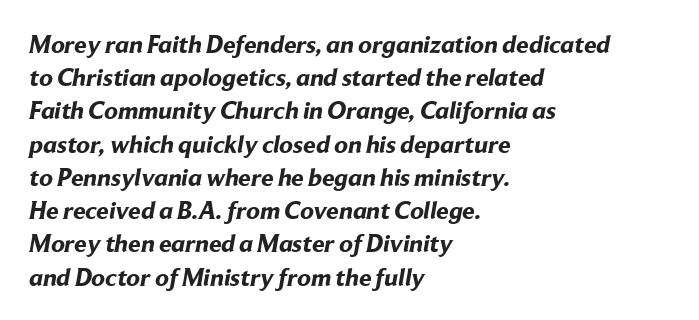
Look at the stroke-to-counter ratio: heavy, a bold. Line beginnings align vertically; line endings do not. The foot of each line stays bare and open. Rows of type keep a routine distance in the vertical direction. The passage shown has conventional tracking throughout.
